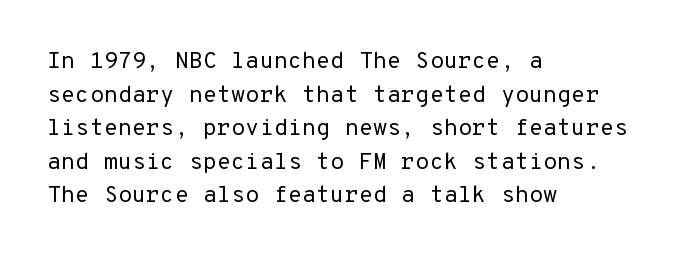
The image shows 23 px text type, upright; set left-aligned, normal line spacing (1.46x), normal letter spacing, not underlined.
